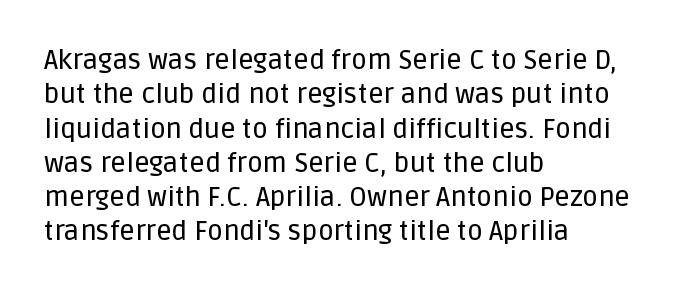
Do the letters lean? They stand straight. Lines of text with bare space underneath. The passage shown stacks its lines at a standard gap. Casual observation: everything's shoved over to the left.
